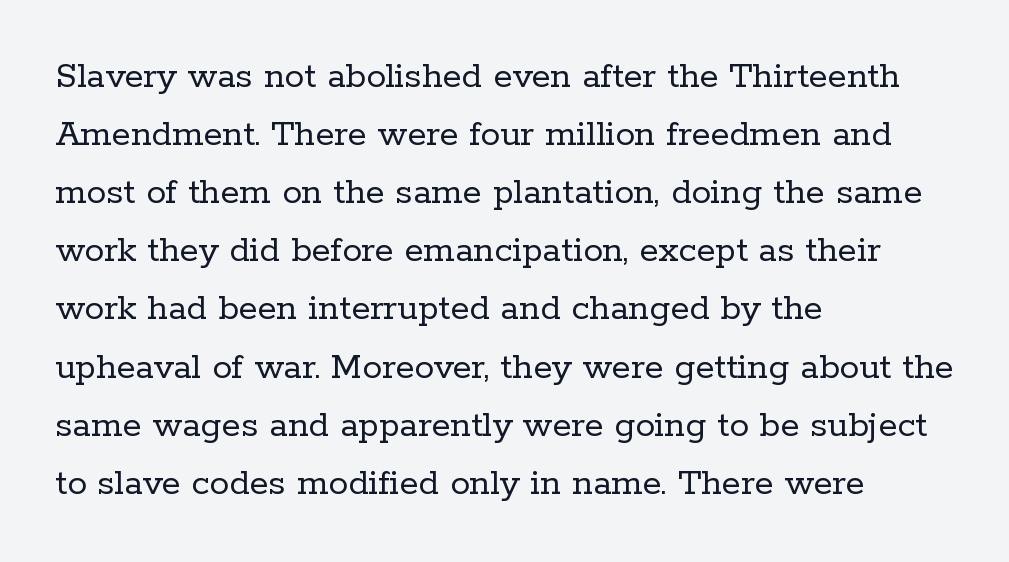
Nothing heavy about these letters — not bold at all. The font family rendered here belongs to the serif group. Students, note that the glyphs here touch the page at normal intervals. The lettering stays uniformly vertical, giving the passage a roman look.
